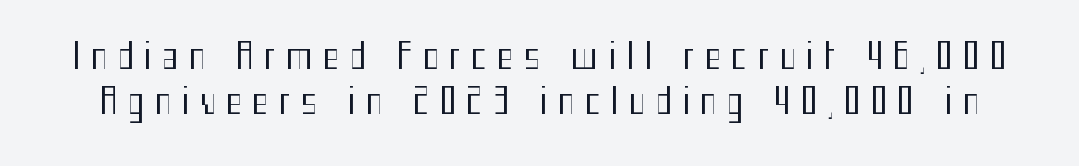
{"serif": "no", "italic": "no", "bold": "no", "weight": "regular", "width": "condensed", "stroke_contrast": "medium", "x_height": "medium", "monospaced": "no", "underline": "no", "line_spacing": "normal", "line_spacing_ratio": 1.3, "letter_spacing": "wide", "letter_spacing_em": 0.29, "glyph_px": 35}
